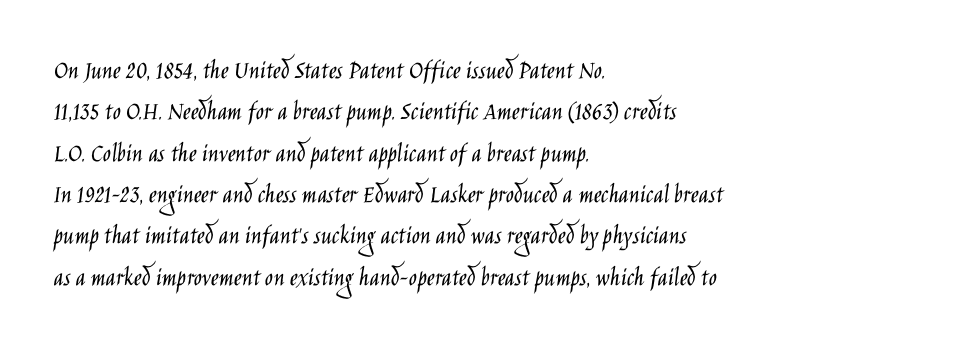
{"bold": "no", "underline": "no", "align": "left", "line_spacing": "normal", "line_spacing_ratio": 1.53, "letter_spacing": "normal", "letter_spacing_em": 0.0, "glyph_px": 27}
